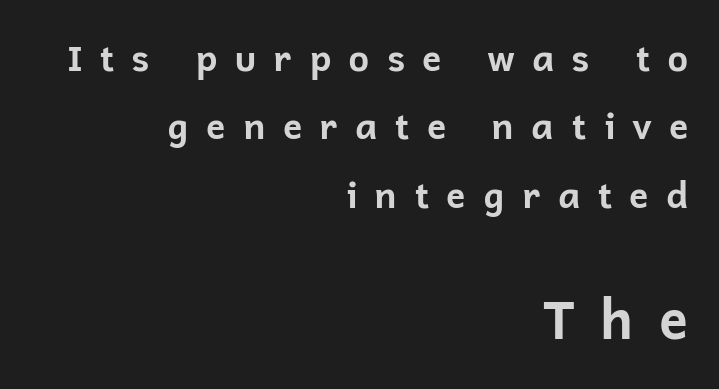
{"serif": "no", "italic": "no", "bold": "yes", "weight": "bold", "width": "normal", "stroke_contrast": "low", "x_height": "medium", "monospaced": "no", "underline": "no", "align": "right", "line_spacing": "loose", "line_spacing_ratio": 1.9, "letter_spacing": "wide", "letter_spacing_em": 0.46, "larger_block": "second", "size_ratio": 1.5, "glyph_px": 54}
